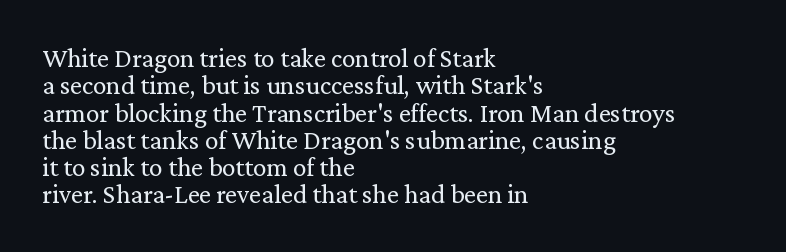
Q: Is the text bold? A: No.
Q: Is the text italic (slanted)? A: No, it is upright.
Q: Is the text underlined? A: No.
Q: How is the paragraph aligned? A: Left-aligned.
Q: Is the spacing between letters normal or unusually wide? A: Normal.
Q: Is the spacing between lines tight, normal or loose? A: Tight.
